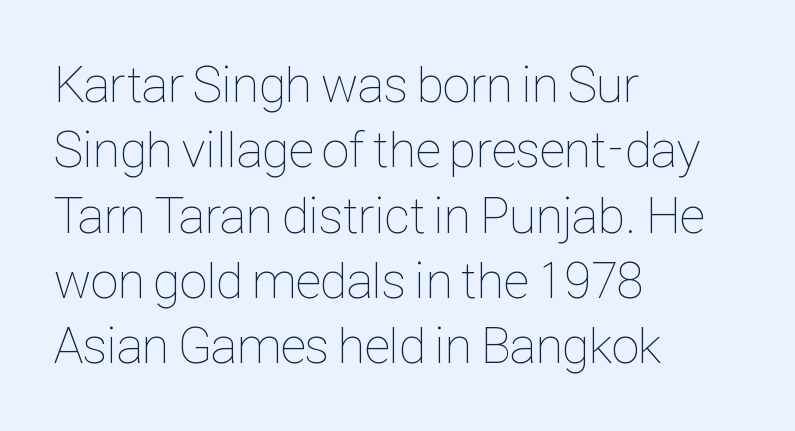
{"italic": "no", "bold": "no", "weight": "thin", "width": "condensed", "stroke_contrast": "low", "x_height": "medium", "monospaced": "no", "underline": "no", "align": "left", "line_spacing": "normal", "line_spacing_ratio": 1.28, "letter_spacing": "normal", "letter_spacing_em": 0.0, "glyph_px": 51}
